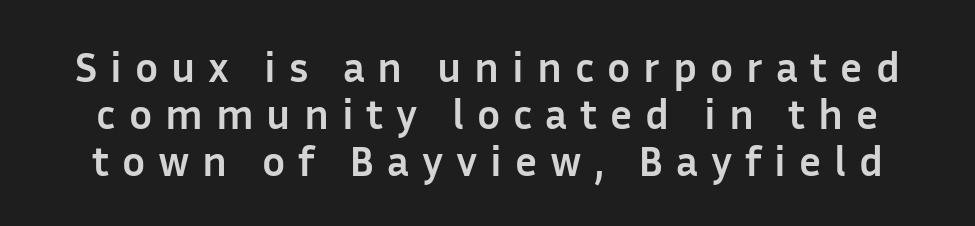
Tracking value appears strongly positive — letters spread wide. Successive baselines arrive quickly, one right under another. Posture: straight, roman, zero tilt. The face used here is proportionally spaced, like ordinary book or web type. To sum up the face: it is a sans, with no serifs. The string is rendered with underlining switched off.
